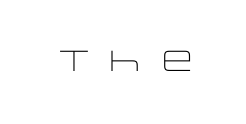
The tracking jumps out immediately: characters are airy and widely separated. Spacing verdict: proportional, widths tailored to each character. The strokes are not fattened; the text isn't bold. The lettering holds an erect, upright posture throughout.
